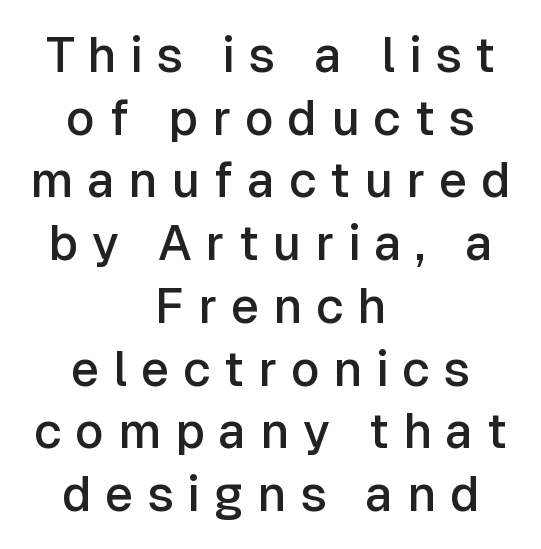
Q: Is the text bold? A: Semi-bold.
Q: Is the text italic (slanted)? A: No, it is upright.
Q: Is the typeface a serif or a sans-serif typeface? A: Sans-serif.
Q: Is the text underlined? A: No.
Q: How is the paragraph aligned? A: Centered.
Q: Is the spacing between letters normal or unusually wide? A: Unusually wide.
Q: Is the spacing between lines tight, normal or loose? A: Normal.
Q: Width (condensed, normal, or wide)? A: Normal.
Q: Stroke contrast? A: Low.
Q: x-height? A: Medium.
Q: Monospaced? A: No.
